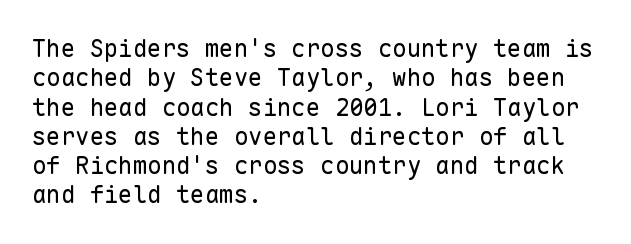
Notice how the stems are strictly vertical — no italics here. Standard letterfit; no display-style spreading of the glyphs. The space beneath each line is pristine and unruled. Counters stay open thanks to moderate or lighter strokes. A classic flush-left, rag-right setting is used for this passage.
